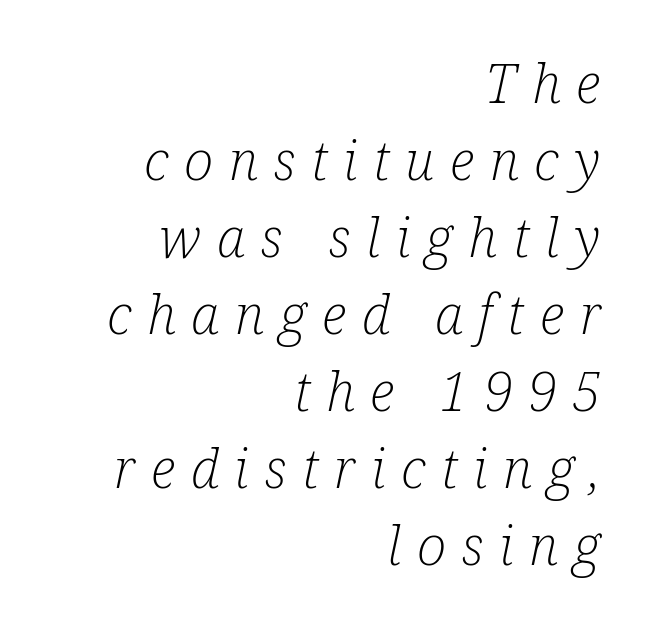
The strip under each line holds only bare page. Display-style spreading of the glyphs; the letterfit is very open. The lines are quadded right. Horizontal bands of white between lines are of average thickness.
